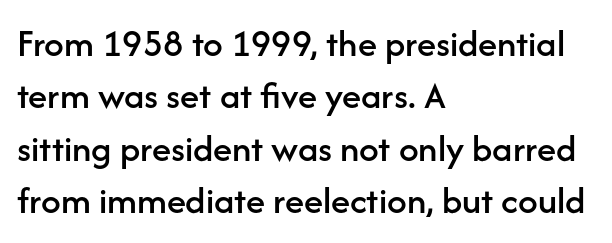
{"serif": "no", "italic": "no", "width": "normal", "stroke_contrast": "low", "x_height": "medium", "monospaced": "no", "underline": "no", "align": "left", "line_spacing": "normal", "line_spacing_ratio": 1.34, "letter_spacing": "normal", "letter_spacing_em": 0.0, "glyph_px": 39}
